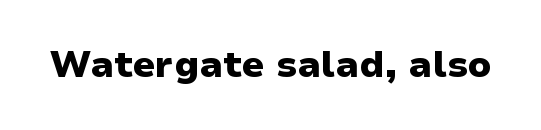
Q: Is the text bold? A: Yes.
Q: Is the text italic (slanted)? A: No, it is upright.
Q: Is the typeface a serif or a sans-serif typeface? A: Sans-serif.
Q: Is the text underlined? A: No.
Q: Is the spacing between letters normal or unusually wide? A: Normal.
Q: Width (condensed, normal, or wide)? A: Normal.
Q: Stroke contrast? A: Low.
Q: x-height? A: Medium.
Q: Monospaced? A: No.
